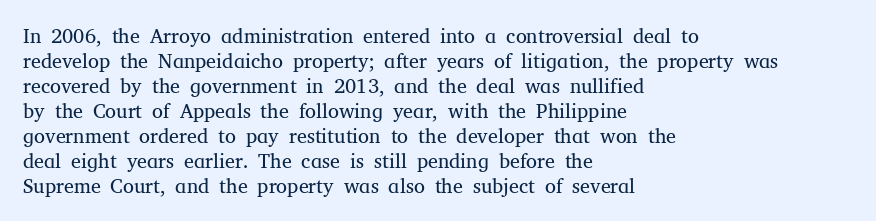
{"italic": "no", "bold": "no", "underline": "no", "align": "left", "line_spacing": "normal", "line_spacing_ratio": 1.25, "letter_spacing": "normal", "letter_spacing_em": 0.0, "glyph_px": 20}
